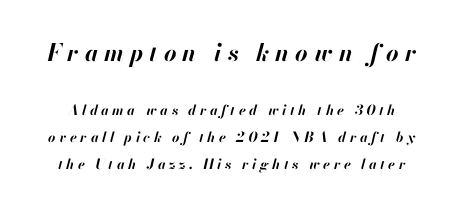
Q: Is the text bold? A: Yes.
Q: Is the text italic (slanted)? A: Yes, it leans right by about 13 degrees.
Q: Is the text underlined? A: No.
Q: Is the spacing between letters normal or unusually wide? A: Unusually wide.
Q: Is the spacing between lines tight, normal or loose? A: Loose.
Q: Which block of text is set in a larger size, the first (top) or the second (bottom)? A: The first (top) one.
